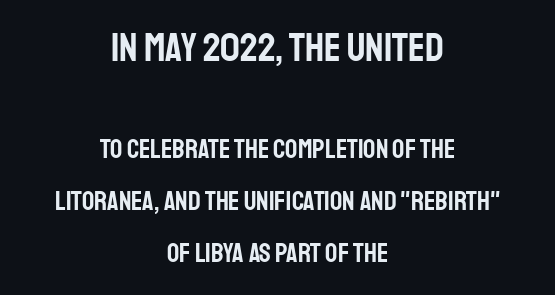
Q: Is the text italic (slanted)? A: No, it is upright.
Q: Is the typeface a serif or a sans-serif typeface? A: Sans-serif.
Q: Is the text underlined? A: No.
Q: How is the paragraph aligned? A: Centered.
Q: Is the spacing between letters normal or unusually wide? A: Normal.
Q: Is the spacing between lines tight, normal or loose? A: Loose.
Q: Which block of text is set in a larger size, the first (top) or the second (bottom)? A: The first (top) one.
Q: Width (condensed, normal, or wide)? A: Condensed.
Q: Stroke contrast? A: Low.
Q: x-height? A: Large.
Q: Monospaced? A: No.
